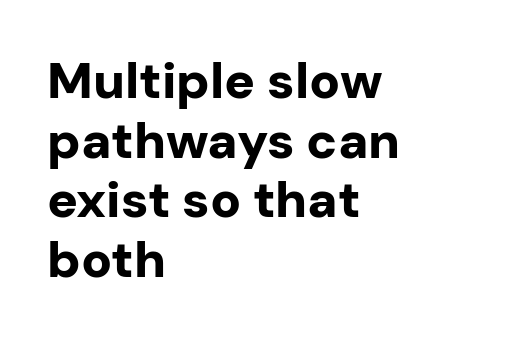
The lettering stays uniformly vertical, giving the passage a roman look. Does the copy run flush right? No — it runs flush left. A typesetter would call this zero additional tracking. The letters advance in unequal steps, a hallmark of proportional type. The strip under each line holds only bare page. You'd pick this weight for a headline — it's a proper bold.
